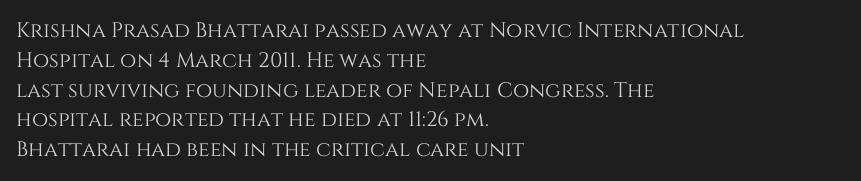
Which margin do the lines hug? The left one — the right edge is uneven. The letters stand upright; this is a roman face. Any mark beneath the type? The region is blank. The space between consecutive lines is moderate. No extra tracking has been applied to these lines.
